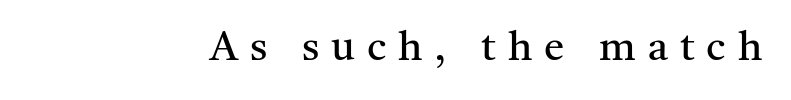
{"serif": "yes", "italic": "no", "bold": "no", "weight": "regular", "width": "normal", "stroke_contrast": "medium", "x_height": "medium", "monospaced": "no", "underline": "no", "letter_spacing": "wide", "letter_spacing_em": 0.29, "glyph_px": 41}
